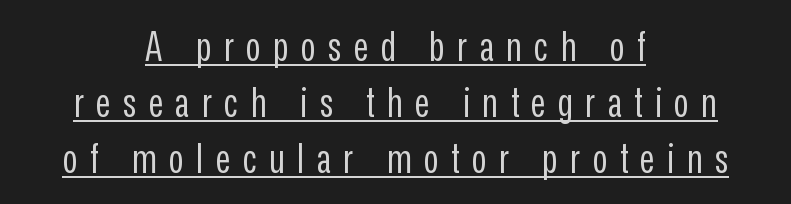
Q: Is the text bold? A: No.
Q: Is the text italic (slanted)? A: No, it is upright.
Q: Is the typeface a serif or a sans-serif typeface? A: Sans-serif.
Q: Is the text underlined? A: Yes.
Q: How is the paragraph aligned? A: Centered.
Q: Is the spacing between letters normal or unusually wide? A: Unusually wide.
Q: Is the spacing between lines tight, normal or loose? A: Normal.
Q: Width (condensed, normal, or wide)? A: Condensed.
Q: Stroke contrast? A: Low.
Q: x-height? A: Medium.
Q: Monospaced? A: No.
